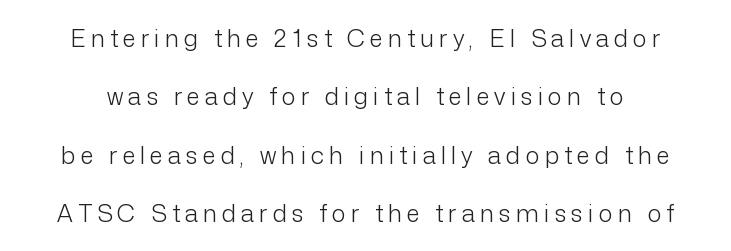
The lettering holds an erect, upright posture throughout. The lines are spread far apart with generous leading. Each word looks stretched out because of the extra space between its letters. Quick note: underline off. Unbolded letterforms with no extra heft.
